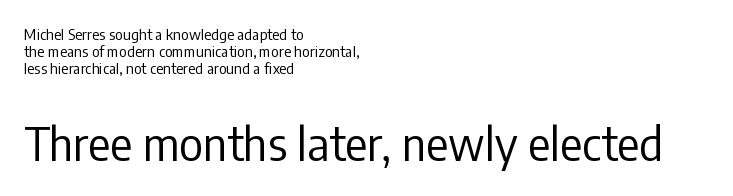
The image shows 46 px regular-weight, condensed sans-serif type, upright; set left-aligned, tight line spacing (1.15x), normal letter spacing, not underlined; the second (bottom) block is 3.07x larger; low stroke contrast and a medium x-height.
